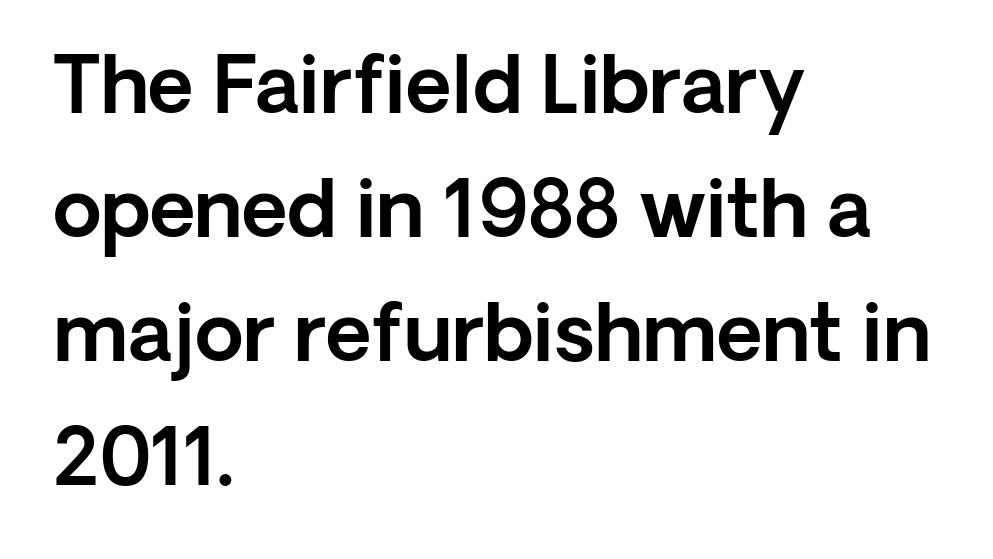
The image shows 79 px sans-serif type, upright; set left-aligned, normal line spacing (1.57x), normal letter spacing, not underlined; a medium x-height.
